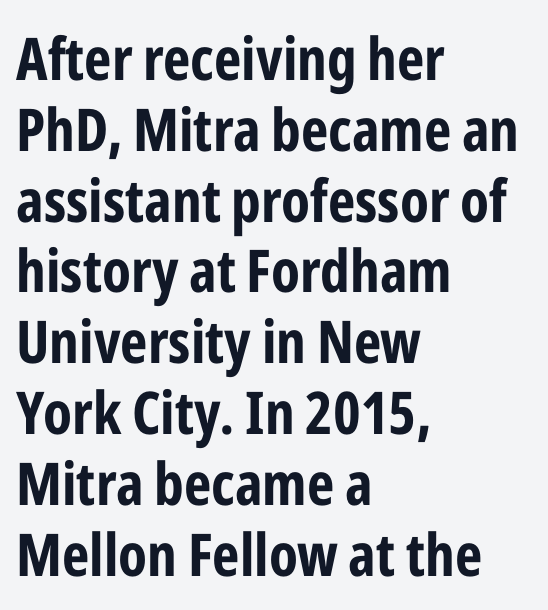
Q: Is the text bold? A: Yes.
Q: Is the text italic (slanted)? A: No, it is upright.
Q: Is the typeface a serif or a sans-serif typeface? A: Sans-serif.
Q: Is the text underlined? A: No.
Q: How is the paragraph aligned? A: Left-aligned.
Q: Is the spacing between letters normal or unusually wide? A: Normal.
Q: Width (condensed, normal, or wide)? A: Condensed.
Q: Stroke contrast? A: Low.
Q: x-height? A: Medium.
Q: Monospaced? A: No.
